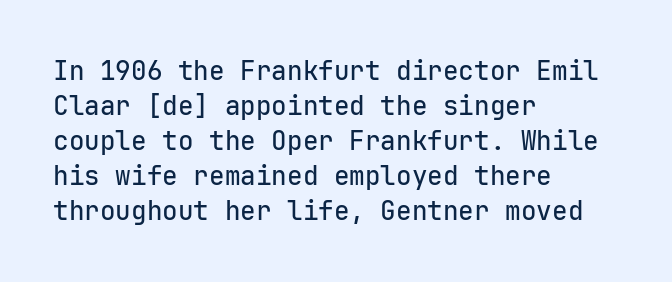
{"italic": "no", "underline": "no", "align": "left", "line_spacing": "normal", "line_spacing_ratio": 1.35, "letter_spacing": "normal", "letter_spacing_em": 0.0, "glyph_px": 26}
